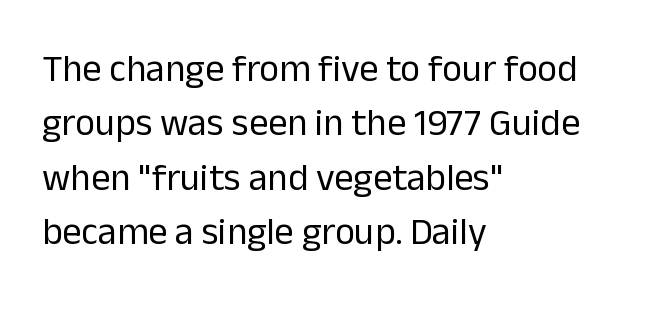
Q: Is the text bold? A: No.
Q: Is the text italic (slanted)? A: No, it is upright.
Q: Is the typeface a serif or a sans-serif typeface? A: Sans-serif.
Q: Is the text underlined? A: No.
Q: How is the paragraph aligned? A: Left-aligned.
Q: Is the spacing between letters normal or unusually wide? A: Normal.
Q: Is the spacing between lines tight, normal or loose? A: Normal.
Q: Width (condensed, normal, or wide)? A: Normal.
Q: Stroke contrast? A: Low.
Q: x-height? A: Medium.
Q: Monospaced? A: No.
